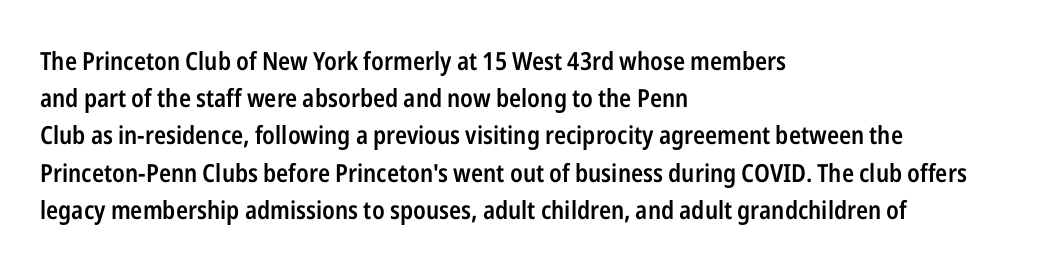
Q: Is the text bold? A: Semi-bold.
Q: Is the text italic (slanted)? A: No, it is upright.
Q: Is the text underlined? A: No.
Q: How is the paragraph aligned? A: Left-aligned.
Q: Is the spacing between letters normal or unusually wide? A: Normal.
Q: Is the spacing between lines tight, normal or loose? A: Normal.
